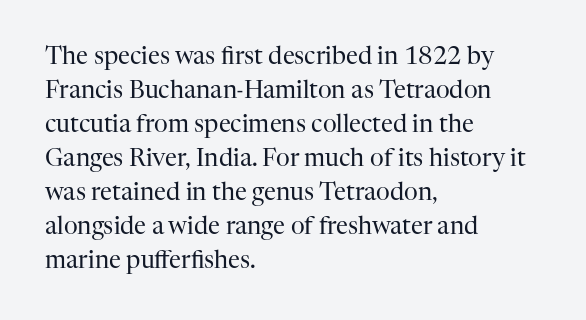
Q: Is the text bold? A: No.
Q: Is the text italic (slanted)? A: No, it is upright.
Q: Is the text underlined? A: No.
Q: How is the paragraph aligned? A: Left-aligned.
Q: Is the spacing between letters normal or unusually wide? A: Normal.
Q: Is the spacing between lines tight, normal or loose? A: Normal.
